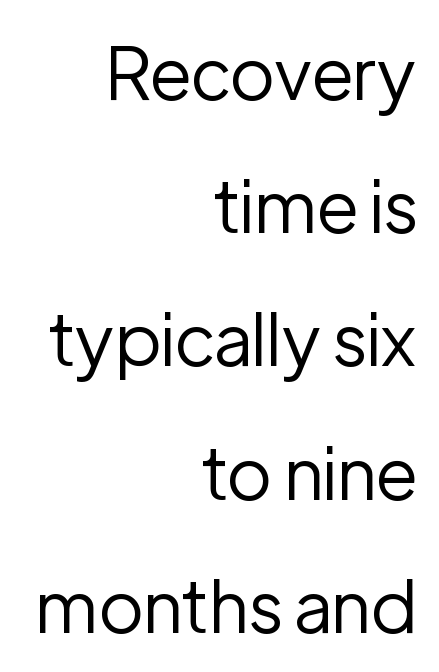
{"serif": "no", "italic": "no", "bold": "no", "weight": "regular", "width": "normal", "stroke_contrast": "low", "x_height": "medium", "monospaced": "no", "underline": "no", "align": "right", "line_spacing_ratio": 1.85, "letter_spacing": "normal", "letter_spacing_em": 0.0, "glyph_px": 72}
